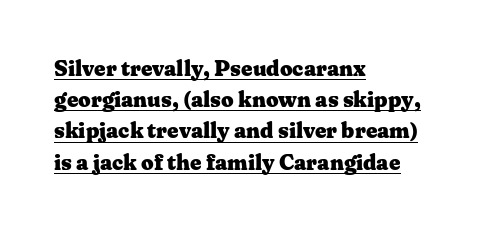
Regular leading. This sample carries an underscore along the baseline area. Each word holds together tightly as a unit, with standard inter-letter gaps. Posture: straight, roman, zero tilt. Alignment: flush left.
